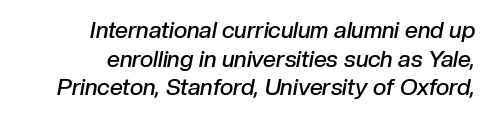
The image shows 23 px text type, italic (leaning right); set right-aligned, normal line spacing (1.25x), normal letter spacing, not underlined.
